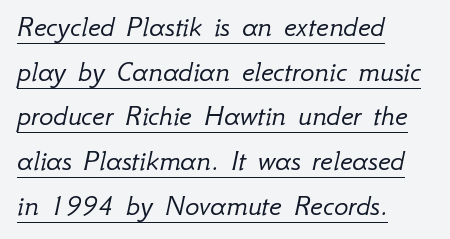
Q: Is the text bold? A: No.
Q: Is the text italic (slanted)? A: Yes, it leans right by about 12 degrees.
Q: Is the text underlined? A: Yes.
Q: How is the paragraph aligned? A: Left-aligned.
Q: Is the spacing between letters normal or unusually wide? A: Normal.
Q: Is the spacing between lines tight, normal or loose? A: Normal.
Q: Width (condensed, normal, or wide)? A: Normal.
Q: Stroke contrast? A: Low.
Q: x-height? A: Small.
Q: Monospaced? A: No.
